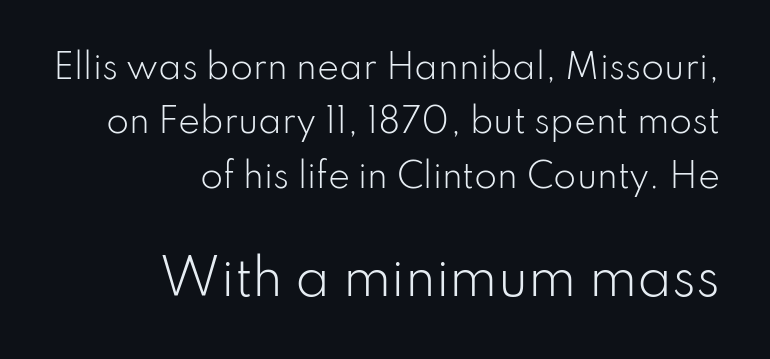
{"serif": "no", "italic": "no", "bold": "no", "weight": "light", "width": "normal", "stroke_contrast": "low", "x_height": "small", "monospaced": "no", "underline": "no", "align": "right", "line_spacing": "normal", "line_spacing_ratio": 1.65, "letter_spacing": "normal", "letter_spacing_em": 0.0, "larger_block": "second", "size_ratio": 1.48, "glyph_px": 49}
